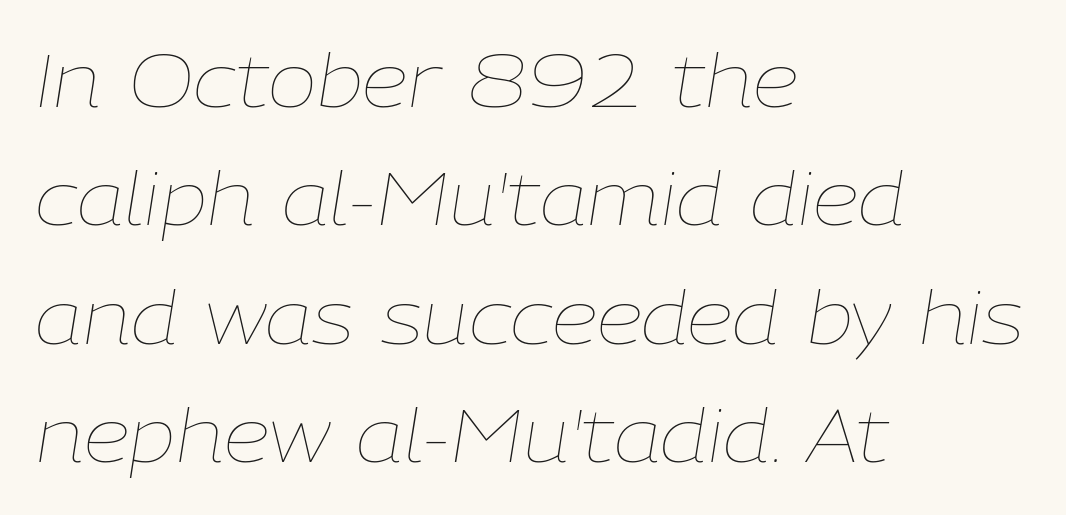
The image shows 74 px thin type, italic (leaning right); set left-aligned, normal line spacing (1.6x), normal letter spacing, not underlined; low stroke contrast and a medium x-height.
